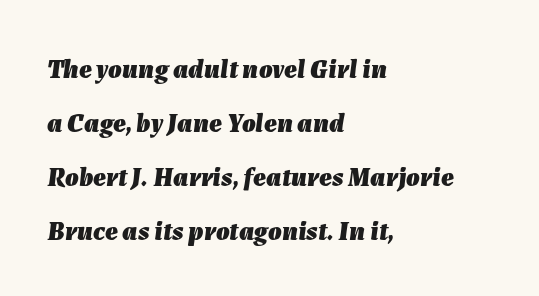
{"italic": "yes", "lean": "right", "slant_degrees": 7, "bold": "yes", "underline": "no", "align": "left", "line_spacing": "loose", "line_spacing_ratio": 2.0, "letter_spacing": "normal", "letter_spacing_em": 0.0, "glyph_px": 27}
